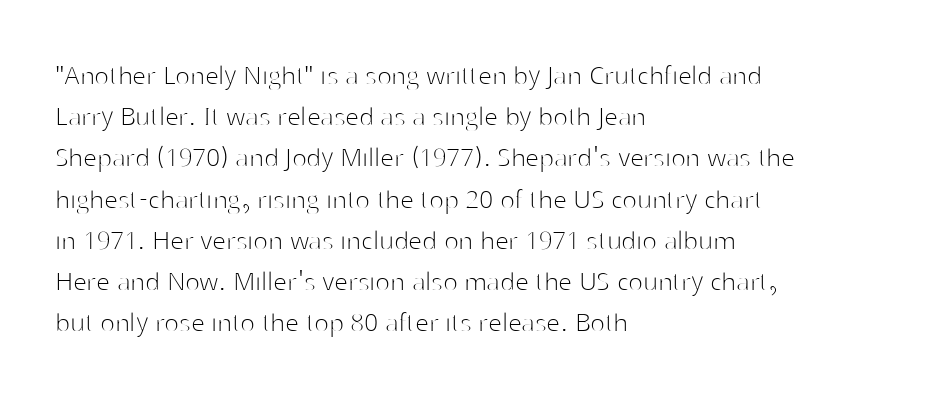
Underline: absent. These lines are composed in type without serifs. These lines were composed using upright roman letters. Each letter keeps its own natural width here, so spacing adapts to shape.
